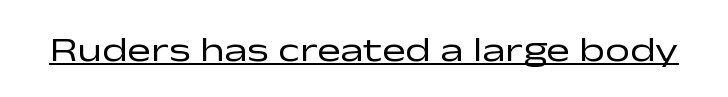
The image shows 35 px regular-weight, wide sans-serif type, upright; set normal letter spacing, underlined; low stroke contrast and a medium x-height.
